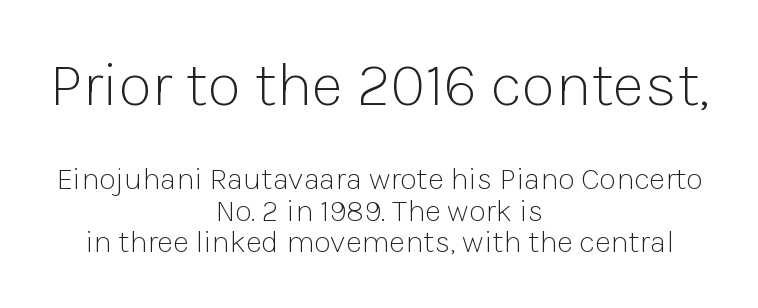
The image shows 62 px light sans-serif type, upright; set centered, tight line spacing (1.01x), normal letter spacing, not underlined; the first (top) block is 2.0x larger; low stroke contrast and a medium x-height.
